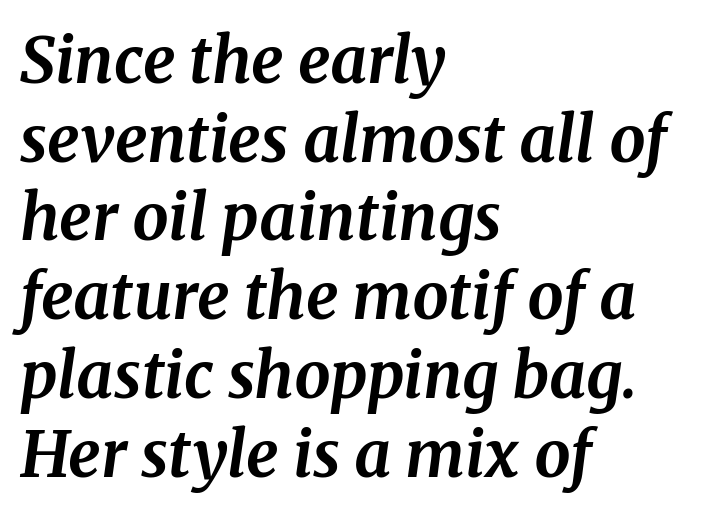
Q: Is the text bold? A: Yes.
Q: Is the text italic (slanted)? A: Yes, it leans right by about 8 degrees.
Q: Is the typeface a serif or a sans-serif typeface? A: Serif.
Q: Is the text underlined? A: No.
Q: How is the paragraph aligned? A: Left-aligned.
Q: Is the spacing between letters normal or unusually wide? A: Normal.
Q: Width (condensed, normal, or wide)? A: Normal.
Q: Stroke contrast? A: Medium.
Q: x-height? A: Medium.
Q: Monospaced? A: No.
